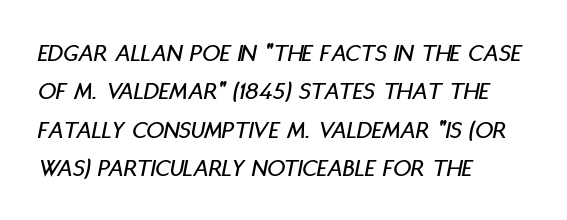
Q: Is the text italic (slanted)? A: Yes, it leans right by about 11 degrees.
Q: Is the text underlined? A: No.
Q: How is the paragraph aligned? A: Left-aligned.
Q: Is the spacing between letters normal or unusually wide? A: Normal.
Q: Is the spacing between lines tight, normal or loose? A: Normal.
